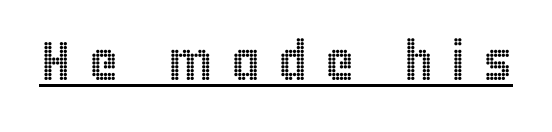
The image shows 55 px condensed type, upright; set unusually wide letter spacing (+0.33 em), underlined; a large x-height.
